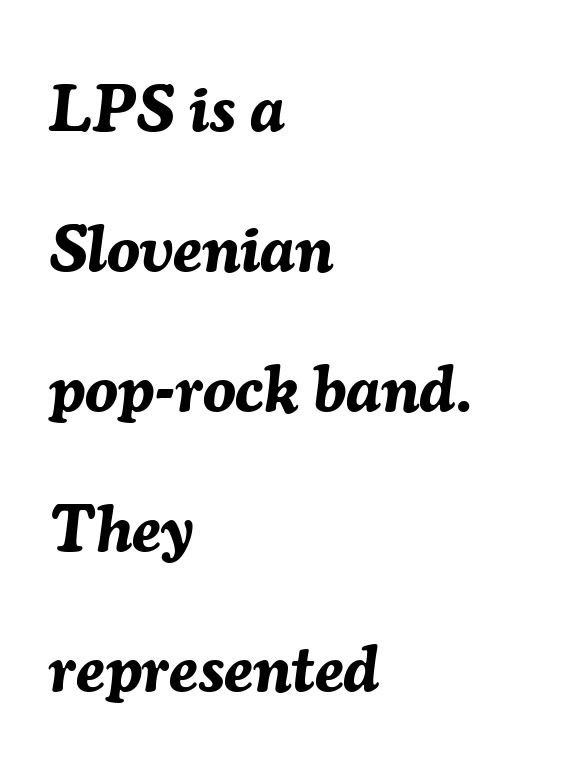
The image shows 66 px bold type, italic (leaning right); set left-aligned, loose line spacing (2.12x), normal letter spacing, not underlined; medium stroke contrast and a medium x-height.
